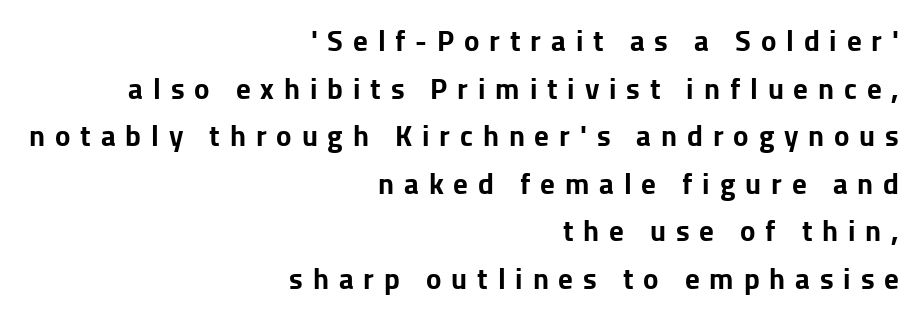
{"serif": "no", "italic": "no", "bold": "yes", "weight": "bold", "width": "normal", "stroke_contrast": "low", "x_height": "medium", "monospaced": "no", "underline": "no", "align": "right", "line_spacing": "normal", "line_spacing_ratio": 1.64, "letter_spacing": "wide", "letter_spacing_em": 0.34, "glyph_px": 29}
